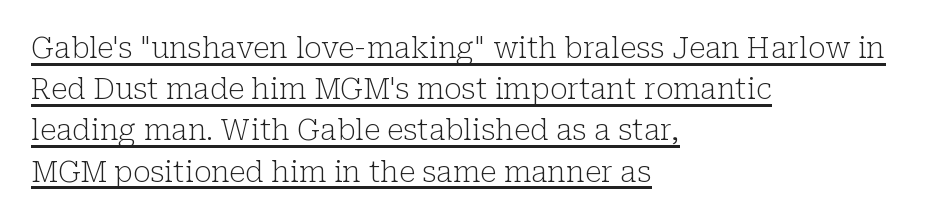
{"serif": "yes", "italic": "no", "bold": "no", "weight": "light", "width": "normal", "stroke_contrast": "low", "x_height": "medium", "monospaced": "no", "underline": "yes", "align": "left", "line_spacing": "normal", "line_spacing_ratio": 1.42, "letter_spacing": "normal", "letter_spacing_em": 0.0, "glyph_px": 29}
